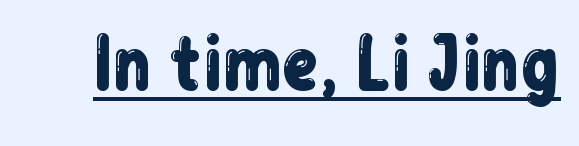
No feet cap the strokes, marking this as sans-serif type. The type sits square on the baseline with zero lean. The rendered words wear a rule along their underside. Spacing between characters is what you'd get straight out of the box.
